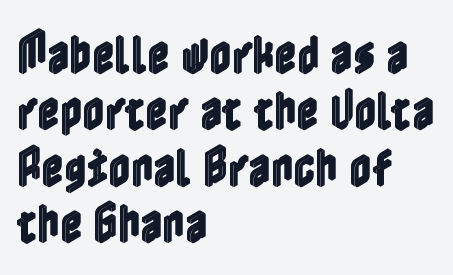
The image shows 43 px condensed type, upright; set left-aligned, normal line spacing (1.31x), normal letter spacing, not underlined; a medium x-height.
